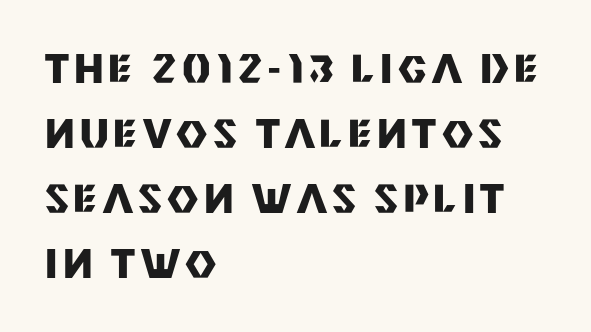
Q: Is the text bold? A: Yes.
Q: Is the text italic (slanted)? A: No, it is upright.
Q: Is the typeface a serif or a sans-serif typeface? A: Sans-serif.
Q: Is the text underlined? A: No.
Q: How is the paragraph aligned? A: Left-aligned.
Q: Width (condensed, normal, or wide)? A: Normal.
Q: Stroke contrast? A: Medium.
Q: x-height? A: Large.
Q: Monospaced? A: No.
